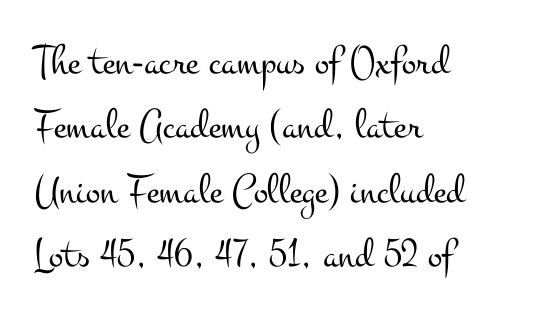
Q: Is the text bold? A: No.
Q: Is the text italic (slanted)? A: Yes.
Q: Is the typeface a serif or a sans-serif typeface? A: Serif.
Q: Is the text underlined? A: No.
Q: How is the paragraph aligned? A: Left-aligned.
Q: Is the spacing between letters normal or unusually wide? A: Normal.
Q: Is the spacing between lines tight, normal or loose? A: Normal.
Q: Width (condensed, normal, or wide)? A: Wide.
Q: Stroke contrast? A: Medium.
Q: x-height? A: Small.
Q: Monospaced? A: No.
